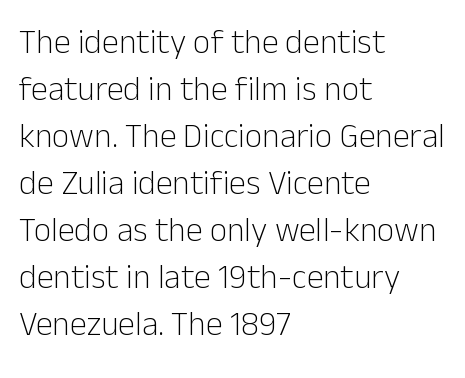
These lines are rendered in a variable-pitch font. This sample keeps an unexceptional amount of space between lines. Lines of text with bare space underneath. Serif or sans? Sans — the stroke terminals are bare.
